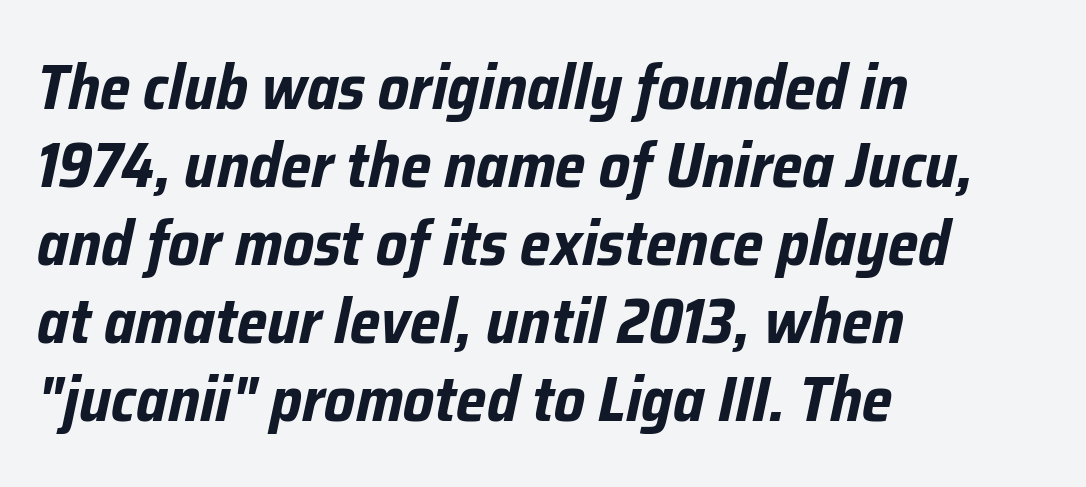
Q: Is the text bold? A: Yes.
Q: Is the text italic (slanted)? A: Yes, it leans right by about 12 degrees.
Q: Is the text underlined? A: No.
Q: How is the paragraph aligned? A: Left-aligned.
Q: Is the spacing between letters normal or unusually wide? A: Normal.
Q: Width (condensed, normal, or wide)? A: Condensed.
Q: Stroke contrast? A: Low.
Q: x-height? A: Medium.
Q: Monospaced? A: No.
